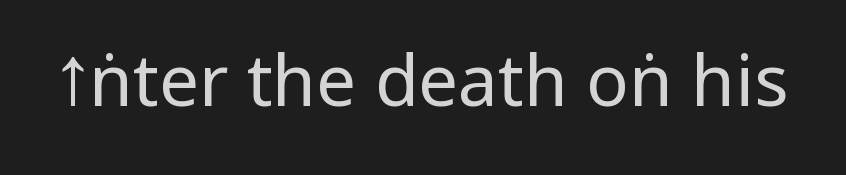
Q: Is the text bold? A: No.
Q: Is the text italic (slanted)? A: No, it is upright.
Q: Is the typeface a serif or a sans-serif typeface? A: Sans-serif.
Q: Is the text underlined? A: No.
Q: Is the spacing between letters normal or unusually wide? A: Normal.
Q: Width (condensed, normal, or wide)? A: Condensed.
Q: Stroke contrast? A: Low.
